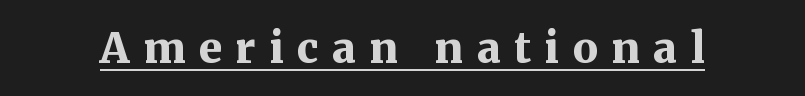
Q: Is the text bold? A: Yes.
Q: Is the text italic (slanted)? A: No, it is upright.
Q: Is the typeface a serif or a sans-serif typeface? A: Serif.
Q: Is the text underlined? A: Yes.
Q: Is the spacing between letters normal or unusually wide? A: Unusually wide.
Q: Width (condensed, normal, or wide)? A: Normal.
Q: Stroke contrast? A: Medium.
Q: x-height? A: Medium.
Q: Monospaced? A: No.
